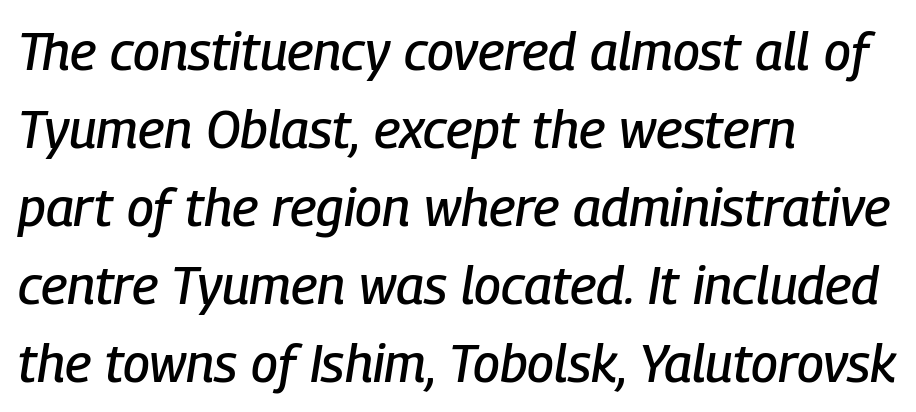
Italic: yes, the glyphs are oblique. What stands out about the letter spacing? Nothing — it is the standard amount. The rendering uses a moderate line-height, typical for paragraphs. Spacing verdict: proportional, widths tailored to each character. A classic flush-left, rag-right setting is used for this passage.
